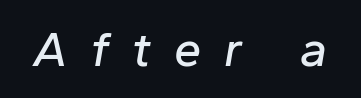
The image shows 49 px text type, italic (leaning right); set unusually wide letter spacing (+0.47 em), not underlined; low stroke contrast and a medium x-height.
